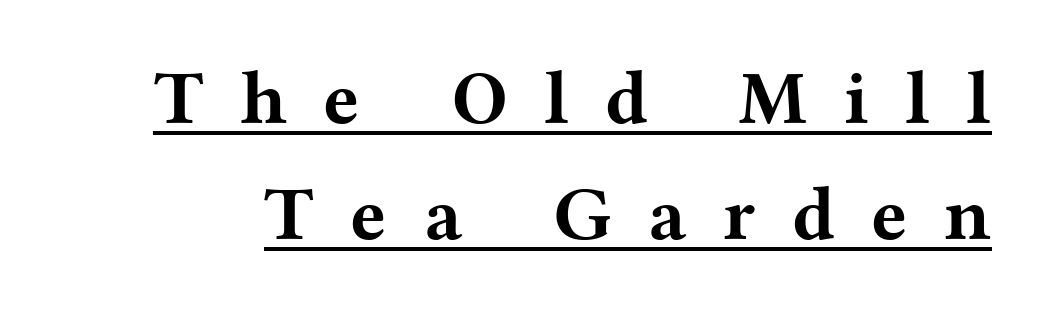
{"serif": "yes", "italic": "no", "bold": "yes", "weight": "bold", "width": "wide", "stroke_contrast": "medium", "x_height": "medium", "monospaced": "no", "underline": "yes", "line_spacing": "normal", "line_spacing_ratio": 1.52, "letter_spacing": "wide", "letter_spacing_em": 0.48, "glyph_px": 76}
